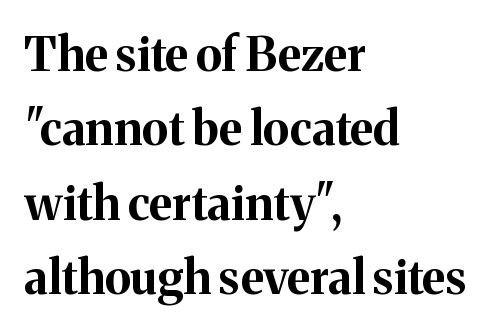
The image shows 47 px bold serif type, upright; set left-aligned, normal line spacing (1.58x), normal letter spacing, not underlined; medium stroke contrast and a medium x-height.
